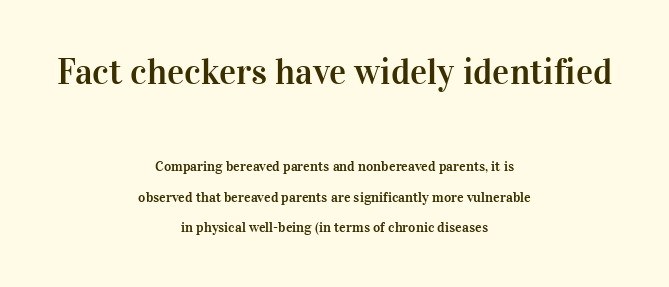
Q: Is the text italic (slanted)? A: No, it is upright.
Q: Is the typeface a serif or a sans-serif typeface? A: Serif.
Q: Is the text underlined? A: No.
Q: How is the paragraph aligned? A: Centered.
Q: Is the spacing between letters normal or unusually wide? A: Normal.
Q: Is the spacing between lines tight, normal or loose? A: Loose.
Q: Which block of text is set in a larger size, the first (top) or the second (bottom)? A: The first (top) one.
Q: Width (condensed, normal, or wide)? A: Normal.
Q: Stroke contrast? A: High.
Q: x-height? A: Medium.
Q: Monospaced? A: No.
